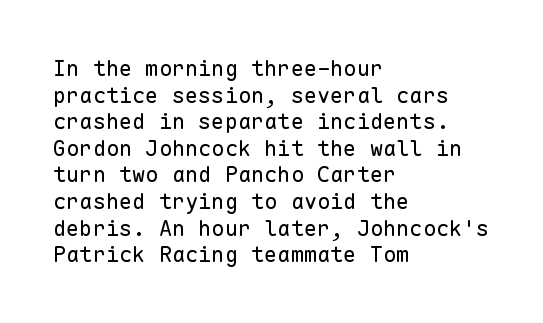
{"italic": "no", "bold": "no", "underline": "no", "align": "left", "line_spacing_ratio": 1.21, "letter_spacing": "normal", "letter_spacing_em": 0.0, "glyph_px": 22}
